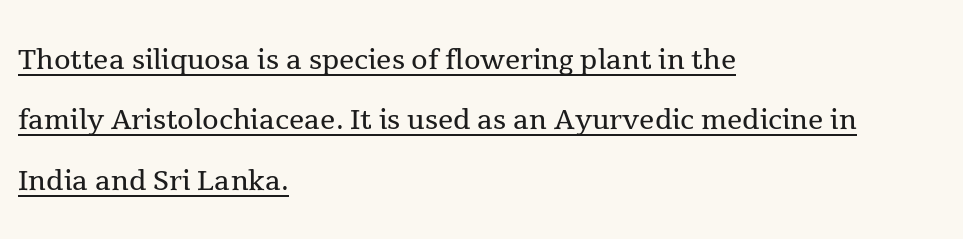
The image shows 38 px regular-weight serif type, upright; set left-aligned, normal line spacing (1.59x), normal letter spacing, underlined; a medium x-height.
